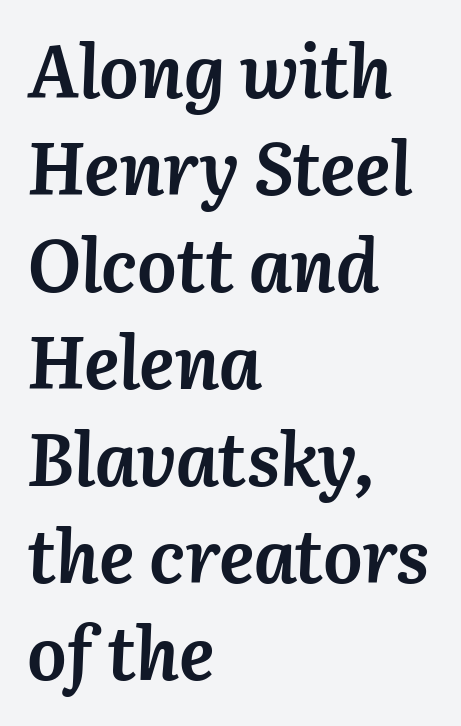
The image shows 74 px semibold type, italic (leaning right); set left-aligned, normal line spacing (1.31x), normal letter spacing, not underlined; medium stroke contrast and a medium x-height.
